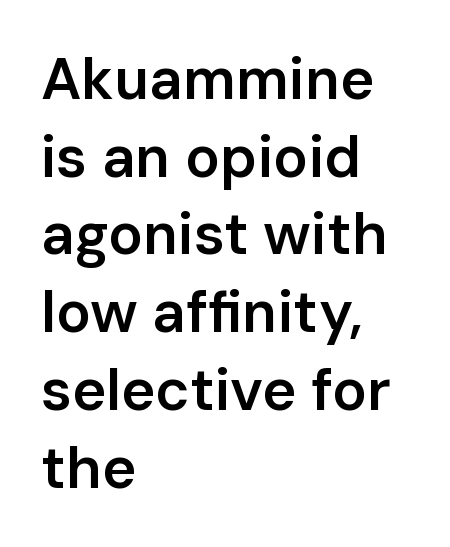
The image shows 58 px semibold sans-serif type, upright; set left-aligned, normal line spacing (1.34x), normal letter spacing, not underlined; low stroke contrast and a medium x-height.
